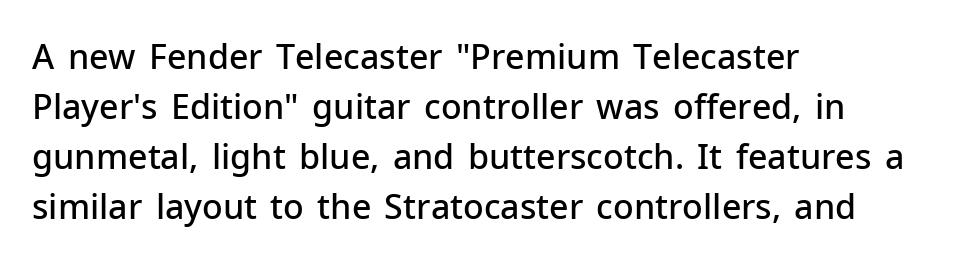
The tracking reads as untouched default to a designer's eye. Students, this is semibold: more ink than regular, less than bold. Posture: vertical. The rendering anchors every line to the left-hand side. Interline gaps are of average width in this sample. The type family on display is of the sans-serif kind.
